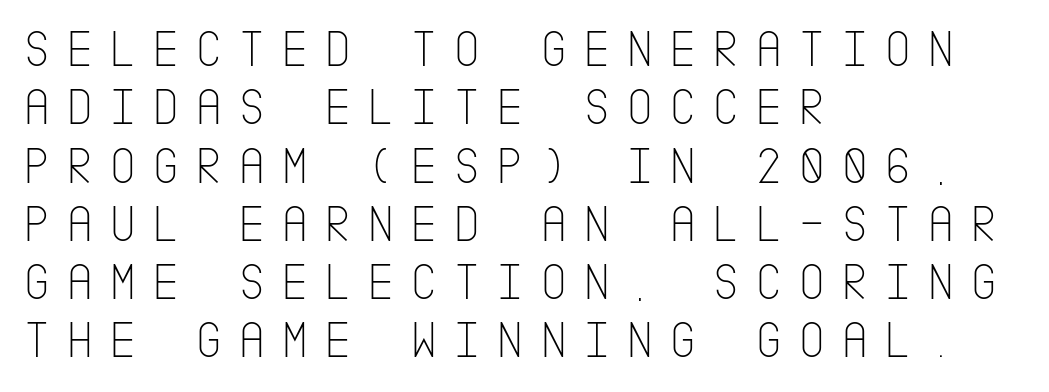
The image shows 53 px thin, condensed sans-serif type, upright; set left-aligned, tight line spacing (1.1x), unusually wide letter spacing (+0.29 em), not underlined; low stroke contrast and a large x-height.
